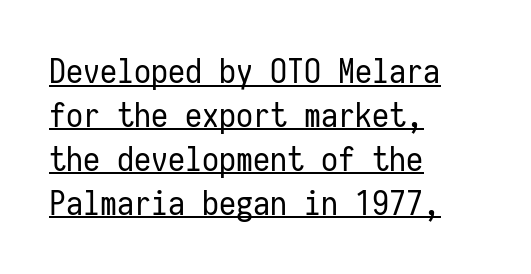
{"serif": "no", "italic": "no", "bold": "no", "weight": "regular", "width": "condensed", "stroke_contrast": "low", "x_height": "medium", "monospaced": "yes", "underline": "yes", "align": "left", "line_spacing": "normal", "line_spacing_ratio": 1.29, "letter_spacing": "normal", "letter_spacing_em": 0.0, "glyph_px": 34}
